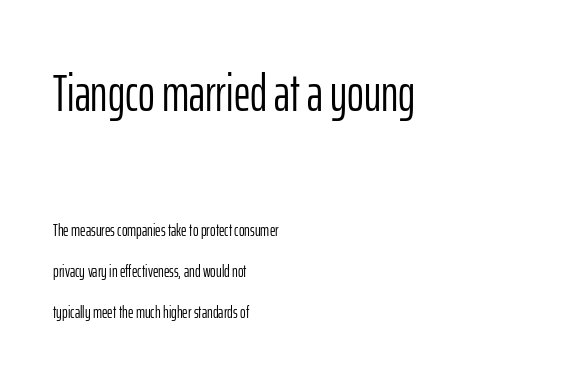
Q: Is the text bold? A: No.
Q: Is the text italic (slanted)? A: No, it is upright.
Q: Is the typeface a serif or a sans-serif typeface? A: Sans-serif.
Q: Is the text underlined? A: No.
Q: How is the paragraph aligned? A: Left-aligned.
Q: Is the spacing between letters normal or unusually wide? A: Normal.
Q: Is the spacing between lines tight, normal or loose? A: Loose.
Q: Which block of text is set in a larger size, the first (top) or the second (bottom)? A: The first (top) one.
Q: Width (condensed, normal, or wide)? A: Condensed.
Q: Stroke contrast? A: Low.
Q: x-height? A: Medium.
Q: Monospaced? A: No.
